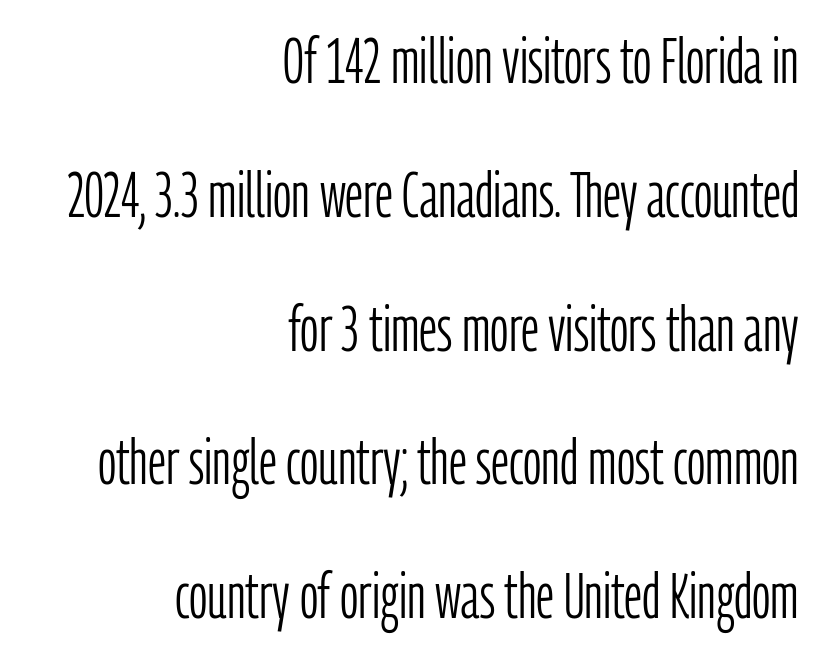
{"serif": "no", "italic": "no", "bold": "no", "weight": "light", "width": "condensed", "stroke_contrast": "low", "x_height": "medium", "monospaced": "no", "underline": "no", "align": "right", "line_spacing": "loose", "line_spacing_ratio": 2.09, "letter_spacing": "normal", "letter_spacing_em": 0.0, "glyph_px": 64}
